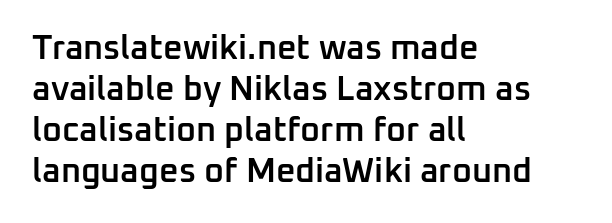
The image shows 34 px semibold sans-serif type, upright; set left-aligned, line spacing 1.21x, normal letter spacing, not underlined; low stroke contrast and a medium x-height.
